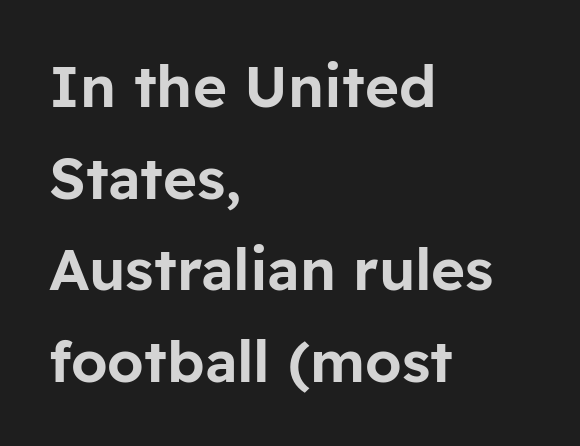
Q: Is the text italic (slanted)? A: No, it is upright.
Q: Is the typeface a serif or a sans-serif typeface? A: Sans-serif.
Q: Is the text underlined? A: No.
Q: How is the paragraph aligned? A: Left-aligned.
Q: Is the spacing between letters normal or unusually wide? A: Normal.
Q: Is the spacing between lines tight, normal or loose? A: Normal.
Q: Width (condensed, normal, or wide)? A: Normal.
Q: Stroke contrast? A: Low.
Q: x-height? A: Medium.
Q: Monospaced? A: No.
